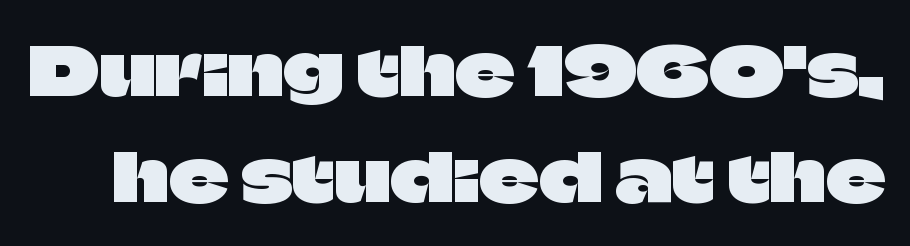
The image shows 66 px sans-serif type, upright; set normal line spacing (1.61x), normal letter spacing, not underlined; low stroke contrast and a large x-height.
